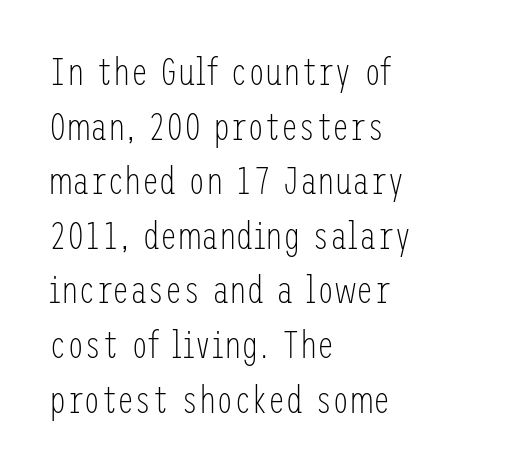
The image shows 39 px light, condensed sans-serif type, upright; set left-aligned, normal line spacing (1.4x), normal letter spacing, not underlined; low stroke contrast and a medium x-height.
